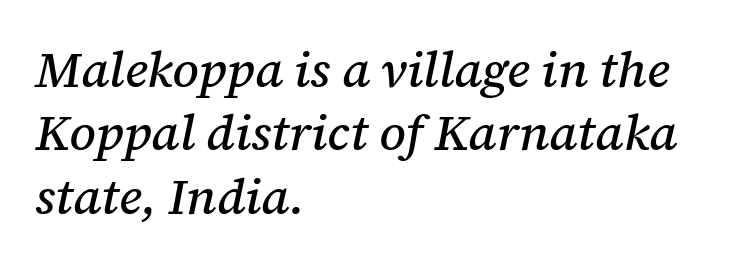
The image shows 50 px serif type, italic (leaning right); set left-aligned, normal line spacing (1.27x), normal letter spacing, not underlined; medium stroke contrast and a medium x-height.
